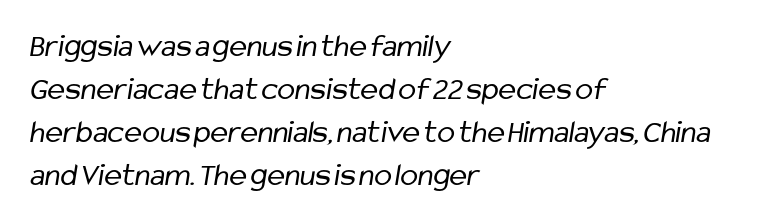
The image shows 33 px regular-weight, condensed sans-serif type; set left-aligned, normal line spacing (1.3x), normal letter spacing, not underlined; low stroke contrast and a medium x-height.
